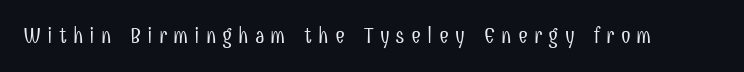
Short note: letters widely spaced. Does the lettering tilt? It doesn't — this is upright. The words here are not underlined. Weight: not bold — regular or lighter.
